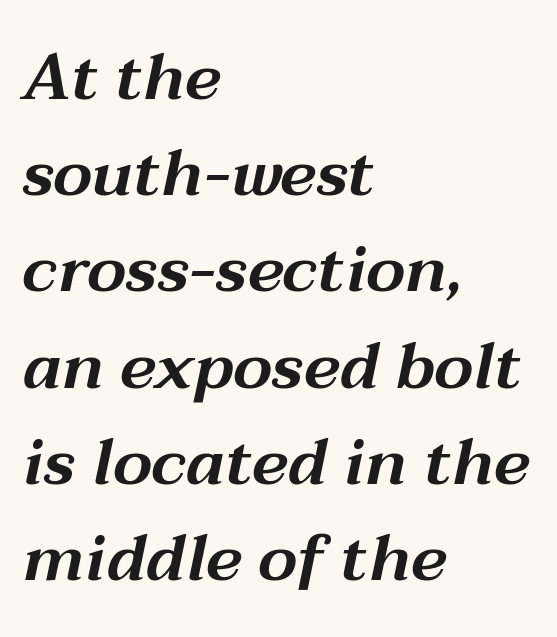
The image shows 65 px wide type, italic (leaning right); set left-aligned, normal line spacing (1.48x), normal letter spacing, not underlined; medium stroke contrast and a medium x-height.
